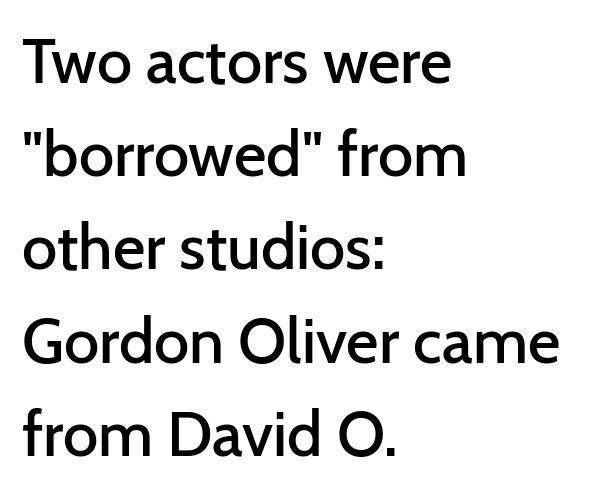
The image shows 63 px semibold sans-serif type, upright; set left-aligned, normal line spacing (1.48x), normal letter spacing, not underlined; low stroke contrast and a medium x-height.
